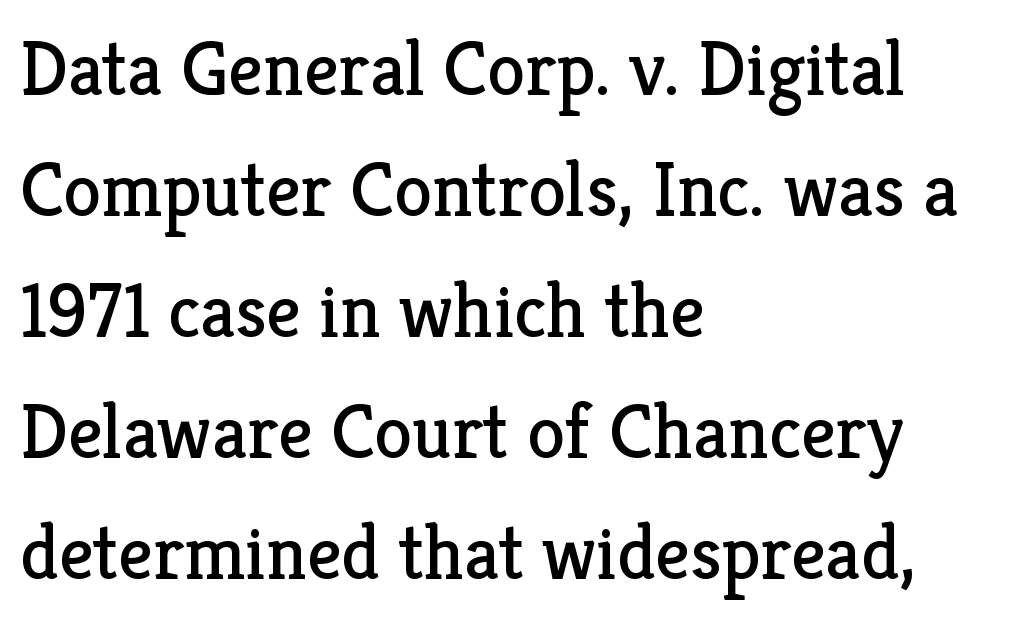
The image shows 77 px regular-weight serif type, upright; set left-aligned, normal line spacing (1.57x), normal letter spacing, not underlined; low stroke contrast and a medium x-height.
